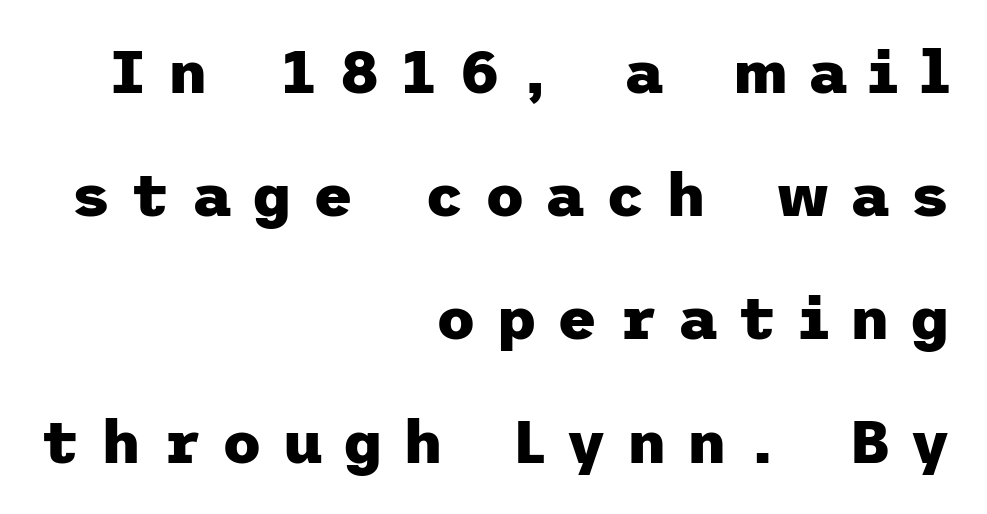
The image shows 61 px heavy sans-serif type, upright; set right-aligned, loose line spacing (2.02x), unusually wide letter spacing (+0.34 em), not underlined; low stroke contrast and a medium x-height.
